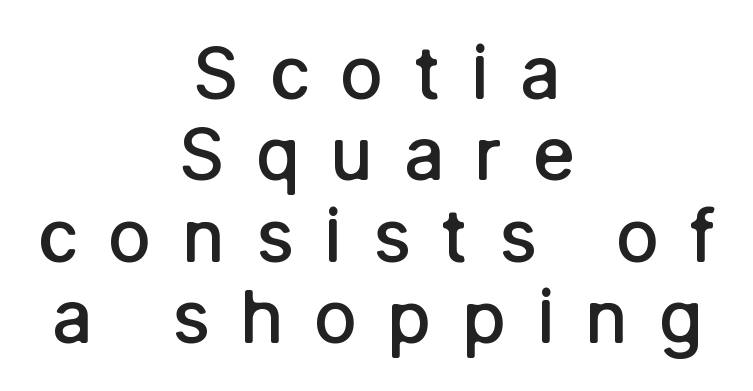
The letters are semibold — heavier than regular but short of a full bold. Looks like regular typesetting: each glyph gets only the width it needs. The type sits square on the baseline with zero lean. The passage shown has open, widely tracked lettering throughout.
